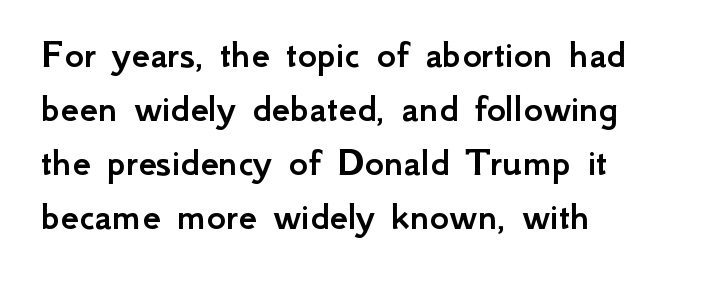
The image shows 41 px sans-serif type, upright; set left-aligned, normal line spacing (1.32x), normal letter spacing, not underlined; low stroke contrast and a small x-height.
